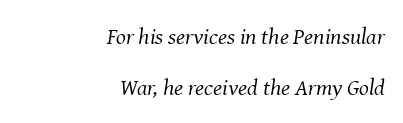
{"italic": "yes", "lean": "right", "slant_degrees": 8, "bold": "no", "underline": "no", "align": "right", "line_spacing": "loose", "line_spacing_ratio": 2.23, "letter_spacing": "normal", "letter_spacing_em": 0.0, "glyph_px": 23}
